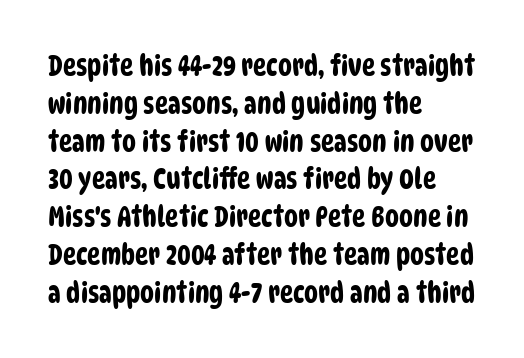
The image shows 28 px condensed sans-serif type; set left-aligned, normal line spacing (1.35x), normal letter spacing, not underlined; low stroke contrast and a large x-height.
